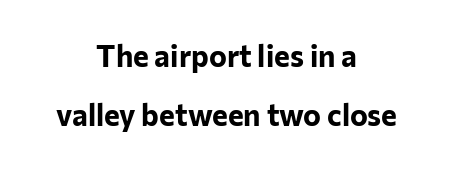
{"serif": "no", "italic": "no", "bold": "yes", "weight": "bold", "width": "normal", "stroke_contrast": "low", "x_height": "medium", "monospaced": "no", "underline": "no", "align": "center", "line_spacing": "loose", "line_spacing_ratio": 1.98, "letter_spacing": "normal", "letter_spacing_em": 0.0, "glyph_px": 30}
